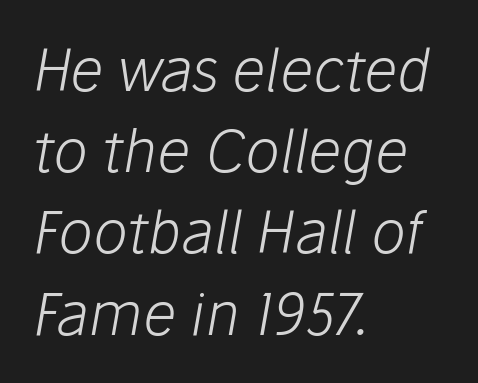
The image shows 58 px light type, italic (leaning right); set left-aligned, normal line spacing (1.4x), normal letter spacing, not underlined; low stroke contrast and a medium x-height.
